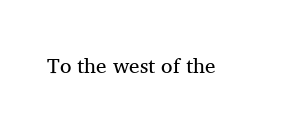
The image shows 21 px text type, upright; set normal letter spacing, not underlined.
